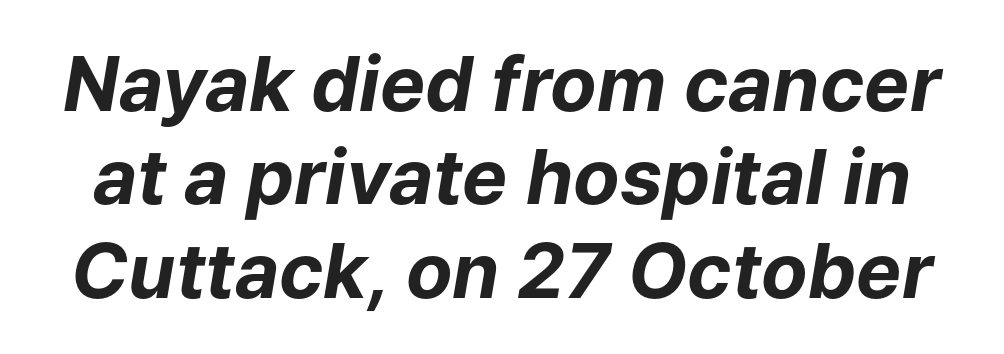
Q: Is the text bold? A: Yes.
Q: Is the text italic (slanted)? A: Yes, it leans right by about 9 degrees.
Q: Is the text underlined? A: No.
Q: Is the spacing between letters normal or unusually wide? A: Normal.
Q: Width (condensed, normal, or wide)? A: Normal.
Q: Stroke contrast? A: Low.
Q: x-height? A: Medium.
Q: Monospaced? A: No.
